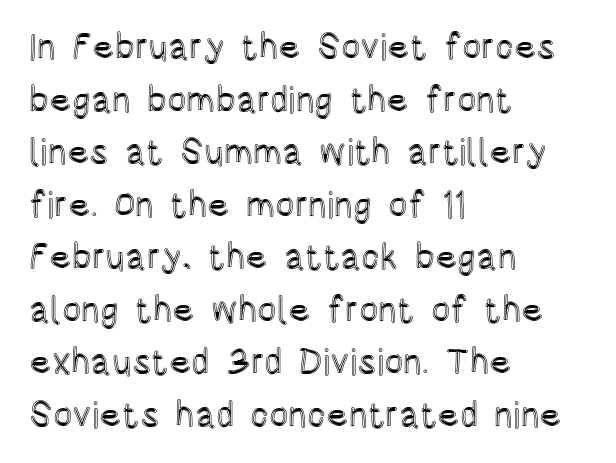
The face used here is proportionally spaced, like ordinary book or web type. Honestly, the letter spacing is just normal — you wouldn't notice it. Notice how descenders clear the ascenders below comfortably — that's standard leading. This sample is left-justified, so line endings fall wherever the words run out. Check the space under the baseline: it is left empty.
